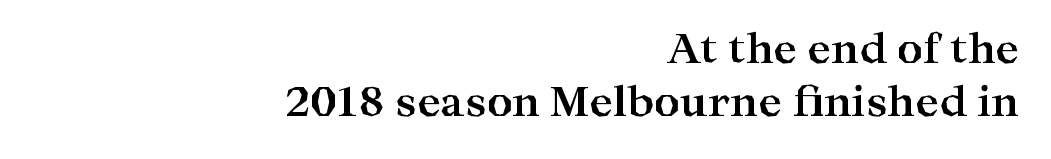
{"serif": "yes", "italic": "no", "bold": "yes", "weight": "bold", "width": "wide", "stroke_contrast": "high", "x_height": "medium", "monospaced": "no", "underline": "no", "align": "right", "line_spacing": "normal", "line_spacing_ratio": 1.33, "letter_spacing": "normal", "letter_spacing_em": 0.0, "glyph_px": 40}
